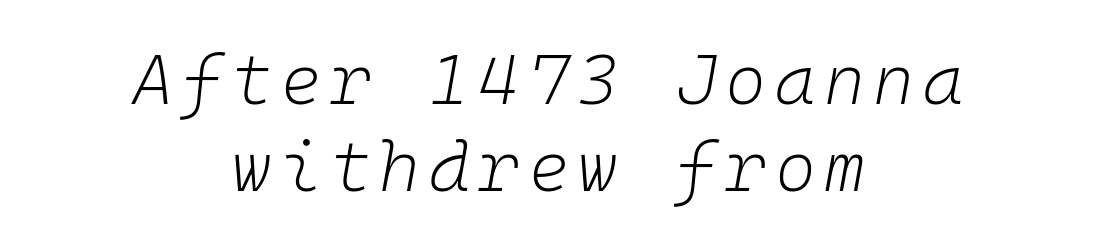
Q: Is the text bold? A: No.
Q: Is the text italic (slanted)? A: Yes, it leans right by about 10 degrees.
Q: Is the text underlined? A: No.
Q: How is the paragraph aligned? A: Centered.
Q: Width (condensed, normal, or wide)? A: Normal.
Q: Stroke contrast? A: Low.
Q: x-height? A: Medium.
Q: Monospaced? A: Yes.
